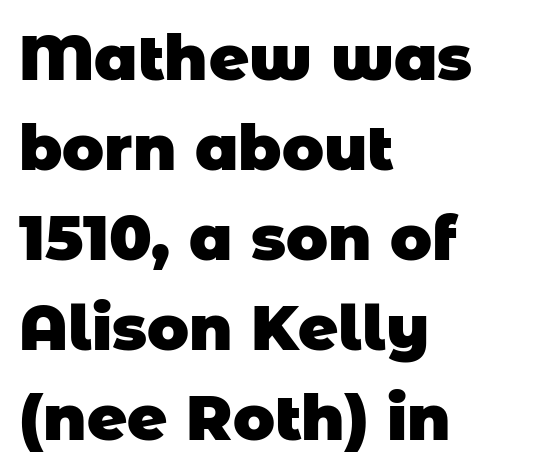
Q: Is the text bold? A: Yes.
Q: Is the typeface a serif or a sans-serif typeface? A: Sans-serif.
Q: Is the text underlined? A: No.
Q: How is the paragraph aligned? A: Left-aligned.
Q: Is the spacing between letters normal or unusually wide? A: Normal.
Q: Is the spacing between lines tight, normal or loose? A: Normal.
Q: Width (condensed, normal, or wide)? A: Normal.
Q: Stroke contrast? A: Low.
Q: x-height? A: Large.
Q: Monospaced? A: No.
